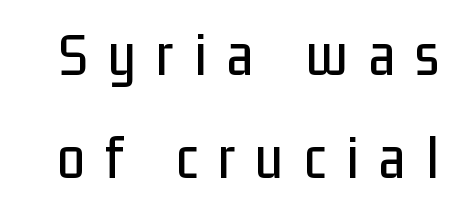
{"serif": "no", "italic": "no", "width": "condensed", "stroke_contrast": "low", "x_height": "medium", "monospaced": "no", "underline": "no", "line_spacing": "normal", "line_spacing_ratio": 1.66, "letter_spacing": "wide", "letter_spacing_em": 0.33, "glyph_px": 62}
